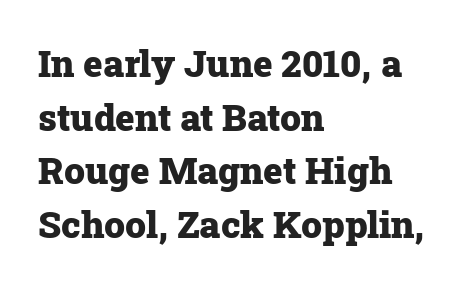
Q: Is the text bold? A: Yes.
Q: Is the text italic (slanted)? A: No, it is upright.
Q: Is the typeface a serif or a sans-serif typeface? A: Serif.
Q: Is the text underlined? A: No.
Q: How is the paragraph aligned? A: Left-aligned.
Q: Is the spacing between letters normal or unusually wide? A: Normal.
Q: Is the spacing between lines tight, normal or loose? A: Normal.
Q: Width (condensed, normal, or wide)? A: Normal.
Q: Stroke contrast? A: Low.
Q: x-height? A: Medium.
Q: Monospaced? A: No.
